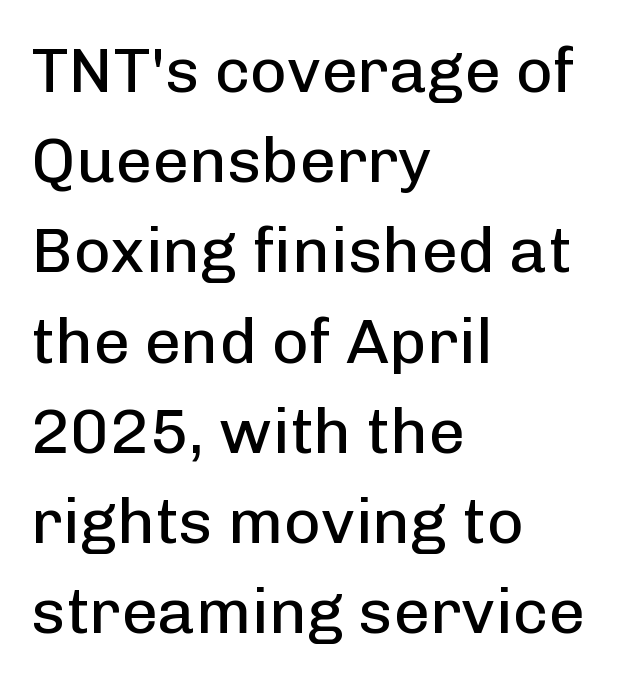
The image shows 64 px regular-weight sans-serif type, upright; set left-aligned, normal line spacing (1.41x), normal letter spacing, not underlined; low stroke contrast and a medium x-height.
